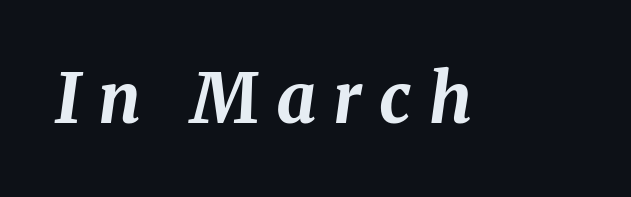
Plain, unruled lines of type. Someone cranked the tracking dial way up on this one. As a designer I'd log this as weight 700, bold. Proportional: the letters do not fall into vertical columns. The passage shown leans; its letterforms are oblique.
